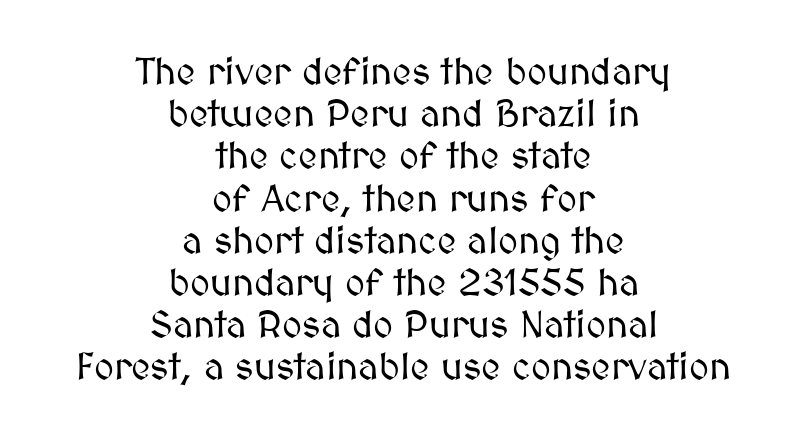
In terms of leading, this rendering errs on the cramped side. These lines are rendered in a variable-pitch font. Centered paragraph, ragged on both sides. Style check: upright.
